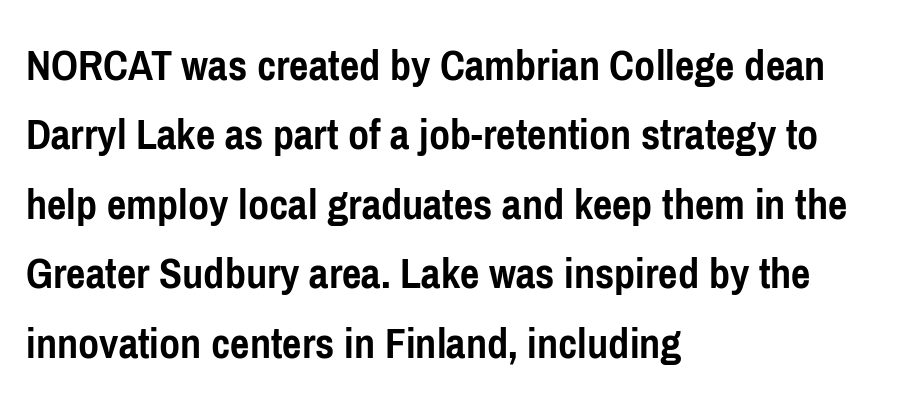
{"serif": "no", "italic": "no", "bold": "yes", "weight": "semibold", "width": "condensed", "stroke_contrast": "low", "x_height": "medium", "monospaced": "no", "underline": "no", "align": "left", "line_spacing": "normal", "line_spacing_ratio": 1.51, "letter_spacing": "normal", "letter_spacing_em": 0.0, "glyph_px": 46}
